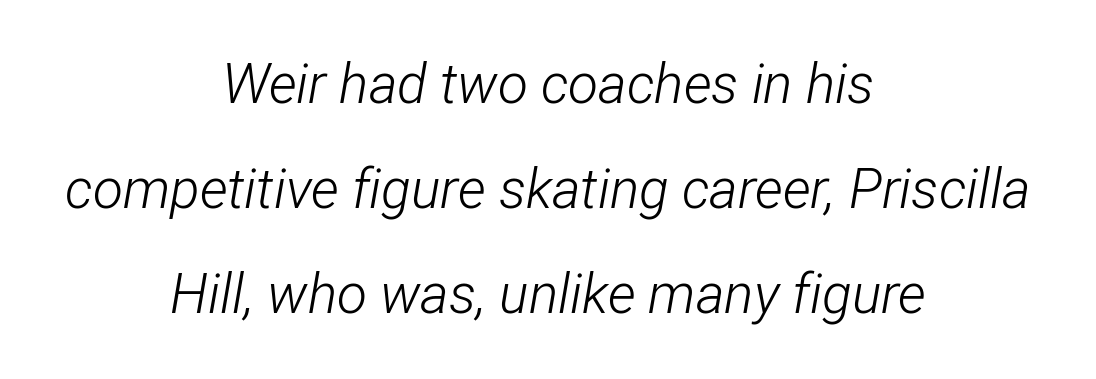
Compared with a typical body face, this is equally light or lighter still. Horizontal alignment here is central, giving a formal, balanced look. The face used here is proportionally spaced, like ordinary book or web type. The tracking reads as untouched default to a designer's eye.
